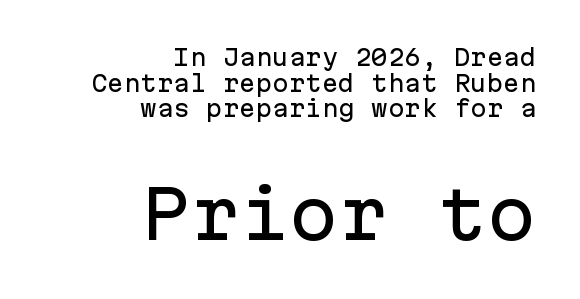
The image shows 66 px sans-serif type, upright, monospaced; set right-aligned, line spacing 1.17x, normal letter spacing, not underlined; the second (bottom) block is 3.0x larger; low stroke contrast and a medium x-height.
